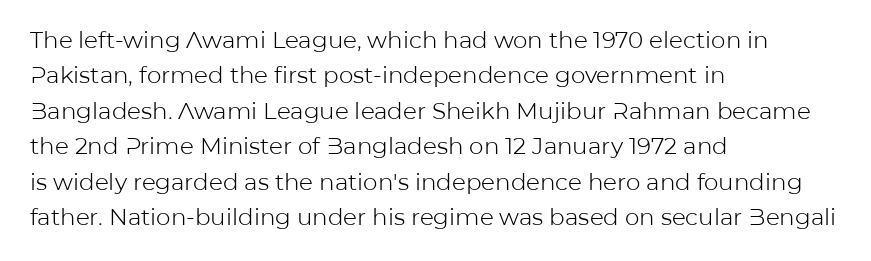
The image shows 23 px text type, upright; set left-aligned, normal line spacing (1.54x), normal letter spacing, not underlined.
